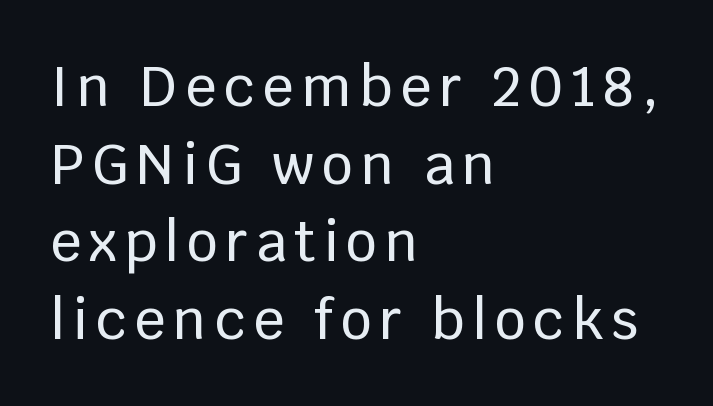
The image shows 55 px sans-serif type, upright; set left-aligned, normal line spacing (1.41x), not underlined; low stroke contrast and a large x-height.
